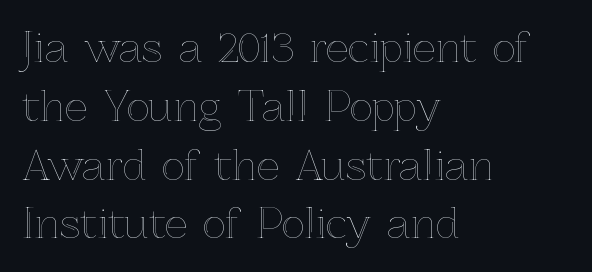
{"italic": "no", "width": "normal", "x_height": "medium", "monospaced": "no", "underline": "no", "align": "left", "line_spacing": "normal", "line_spacing_ratio": 1.47, "letter_spacing": "normal", "letter_spacing_em": 0.0, "glyph_px": 40}
